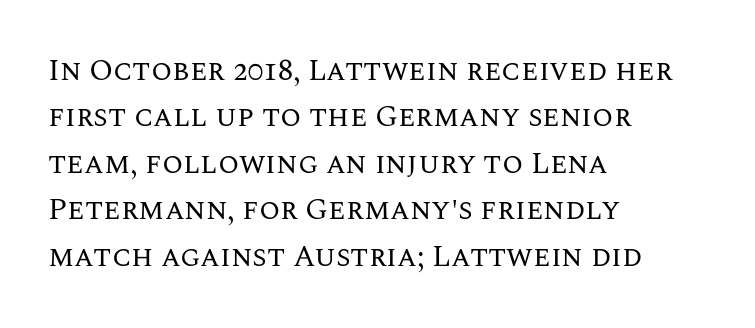
A typesetter would call this proportional, since set widths differ per character. Compared with typical body copy, the letter spacing here is the same. Caption: multi-line text, flush left, ragged right. A bare baseline throughout the passage. No chunkiness to these letters — they're not bold. Tall strokes in this sample are plumb rather than angled.
